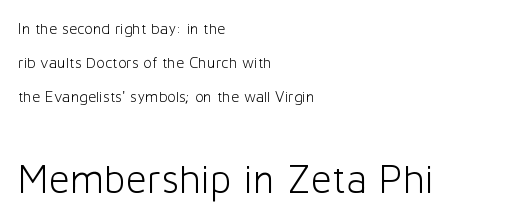
The image shows 41 px light sans-serif type, upright; set left-aligned, loose line spacing (2.13x), normal letter spacing, not underlined; the second (bottom) block is 2.56x larger; low stroke contrast and a medium x-height.
